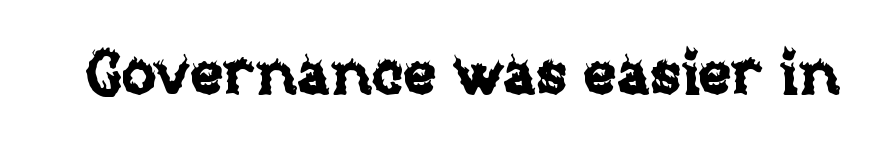
The image shows 64 px text type, upright; set normal letter spacing, not underlined; low stroke contrast and a large x-height.
